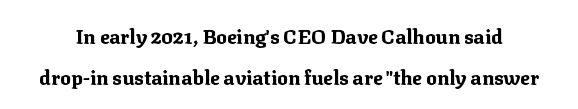
{"italic": "no", "bold": "yes", "underline": "no", "line_spacing": "loose", "line_spacing_ratio": 2.03, "letter_spacing": "normal", "letter_spacing_em": 0.0, "glyph_px": 20}
